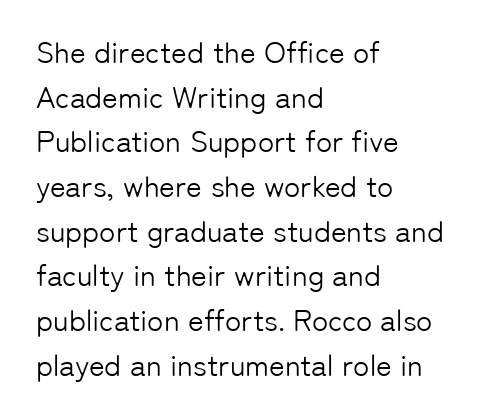
Q: Is the text bold? A: No.
Q: Is the text italic (slanted)? A: No, it is upright.
Q: Is the typeface a serif or a sans-serif typeface? A: Sans-serif.
Q: Is the text underlined? A: No.
Q: How is the paragraph aligned? A: Left-aligned.
Q: Is the spacing between letters normal or unusually wide? A: Normal.
Q: Is the spacing between lines tight, normal or loose? A: Normal.
Q: Width (condensed, normal, or wide)? A: Normal.
Q: Stroke contrast? A: Low.
Q: x-height? A: Medium.
Q: Monospaced? A: No.
